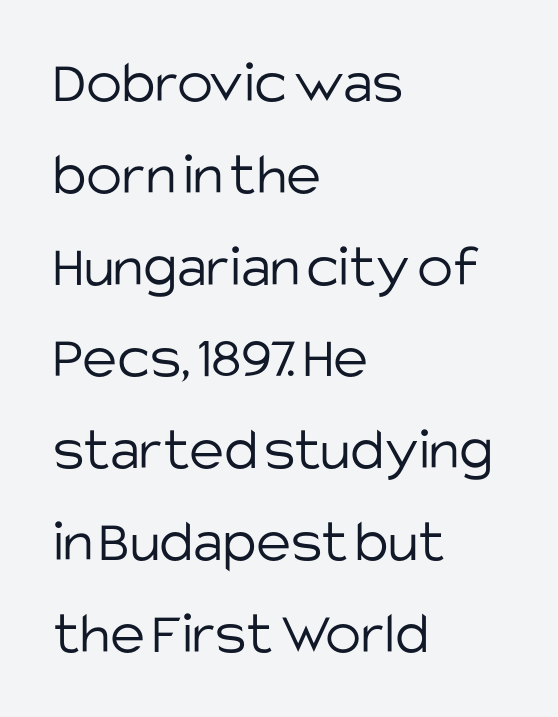
The image shows 60 px light sans-serif type, upright; set left-aligned, normal line spacing (1.53x), normal letter spacing, not underlined; low stroke contrast and a large x-height.
